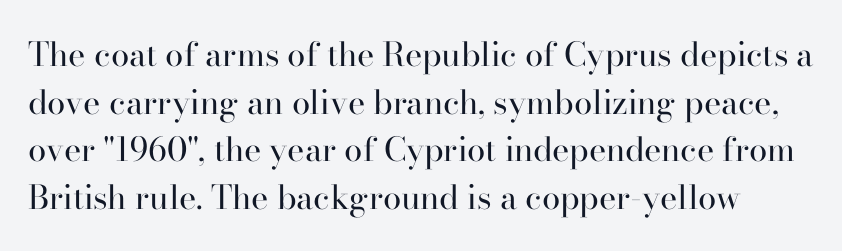
Q: Is the text bold? A: No.
Q: Is the text italic (slanted)? A: No, it is upright.
Q: Is the typeface a serif or a sans-serif typeface? A: Serif.
Q: Is the text underlined? A: No.
Q: Is the spacing between letters normal or unusually wide? A: Normal.
Q: Is the spacing between lines tight, normal or loose? A: Normal.
Q: Width (condensed, normal, or wide)? A: Normal.
Q: Stroke contrast? A: High.
Q: x-height? A: Small.
Q: Monospaced? A: No.
